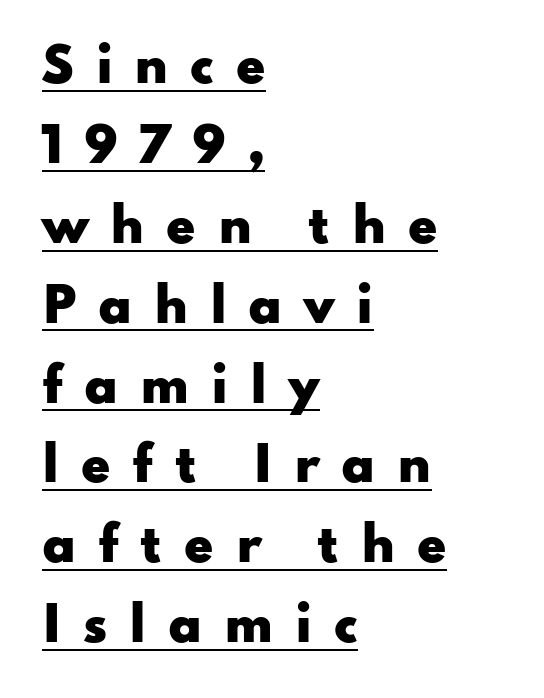
Q: Is the text bold? A: Yes.
Q: Is the text italic (slanted)? A: No, it is upright.
Q: Is the typeface a serif or a sans-serif typeface? A: Sans-serif.
Q: Is the text underlined? A: Yes.
Q: How is the paragraph aligned? A: Left-aligned.
Q: Is the spacing between letters normal or unusually wide? A: Unusually wide.
Q: Is the spacing between lines tight, normal or loose? A: Normal.
Q: Width (condensed, normal, or wide)? A: Wide.
Q: Stroke contrast? A: Low.
Q: x-height? A: Small.
Q: Monospaced? A: No.
